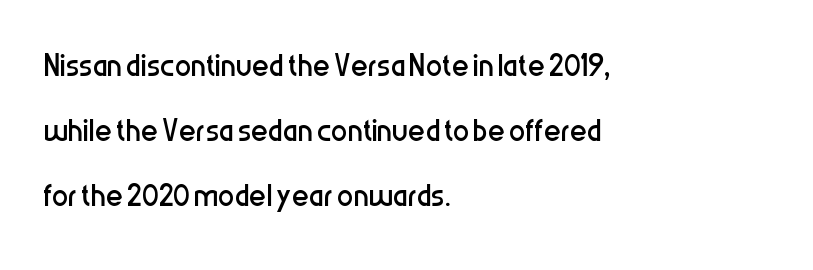
The image shows 41 px regular-weight, condensed sans-serif type, upright; set left-aligned, normal line spacing (1.59x), normal letter spacing, not underlined; low stroke contrast and a medium x-height.
